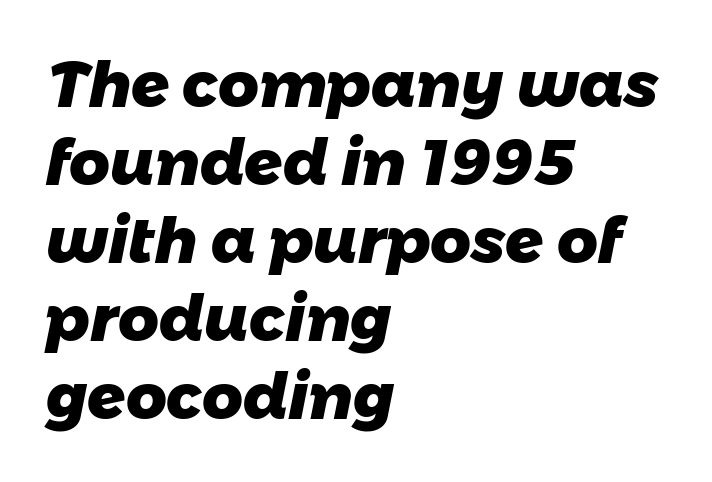
Q: Is the text bold? A: Yes.
Q: Is the typeface a serif or a sans-serif typeface? A: Sans-serif.
Q: Is the text underlined? A: No.
Q: How is the paragraph aligned? A: Left-aligned.
Q: Is the spacing between letters normal or unusually wide? A: Normal.
Q: Width (condensed, normal, or wide)? A: Normal.
Q: Stroke contrast? A: Low.
Q: x-height? A: Medium.
Q: Monospaced? A: No.
